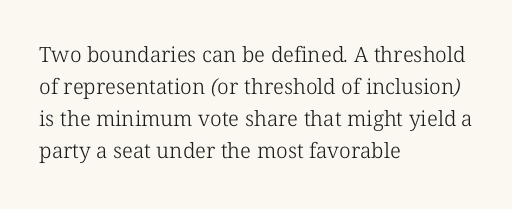
The image shows 21 px text type; set left-aligned, normal line spacing (1.53x), normal letter spacing, not underlined.
